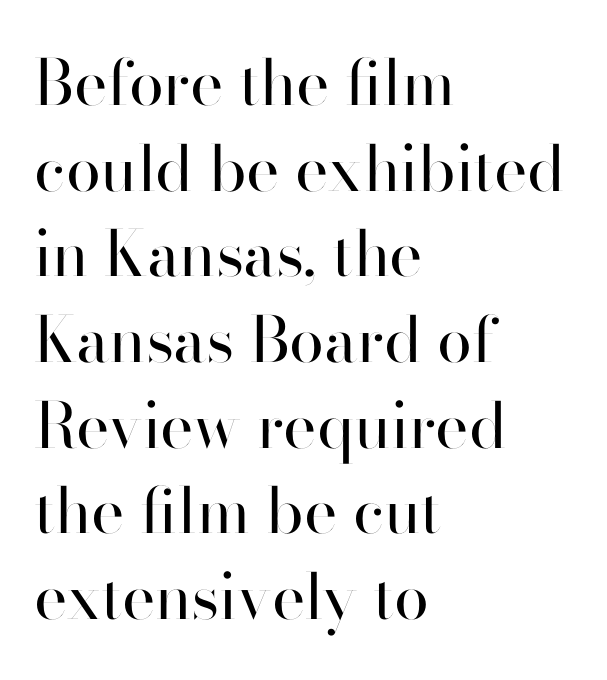
{"serif": "no", "italic": "no", "bold": "no", "weight": "regular", "width": "normal", "stroke_contrast": "high", "x_height": "small", "monospaced": "no", "underline": "no", "align": "left", "line_spacing": "normal", "line_spacing_ratio": 1.36, "letter_spacing": "normal", "letter_spacing_em": 0.0, "glyph_px": 63}
